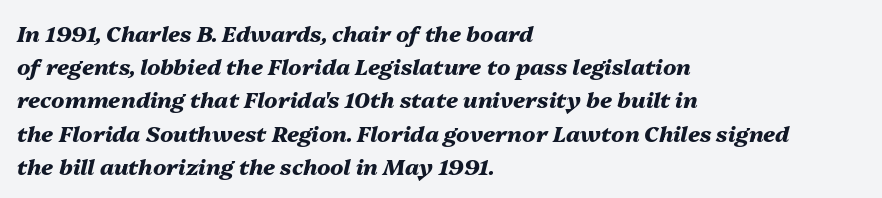
The image shows 22 px bold type, italic (leaning right); set left-aligned, normal line spacing (1.51x), normal letter spacing, not underlined.
